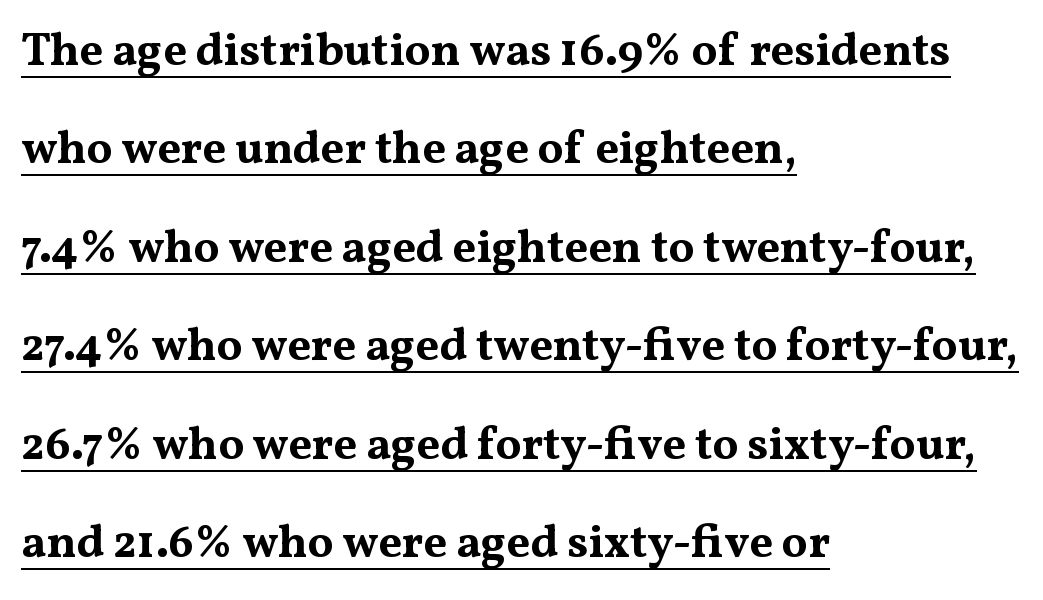
The image shows 46 px bold, wide serif type, upright; set left-aligned, loose line spacing (2.14x), normal letter spacing, underlined; medium stroke contrast and a medium x-height.
